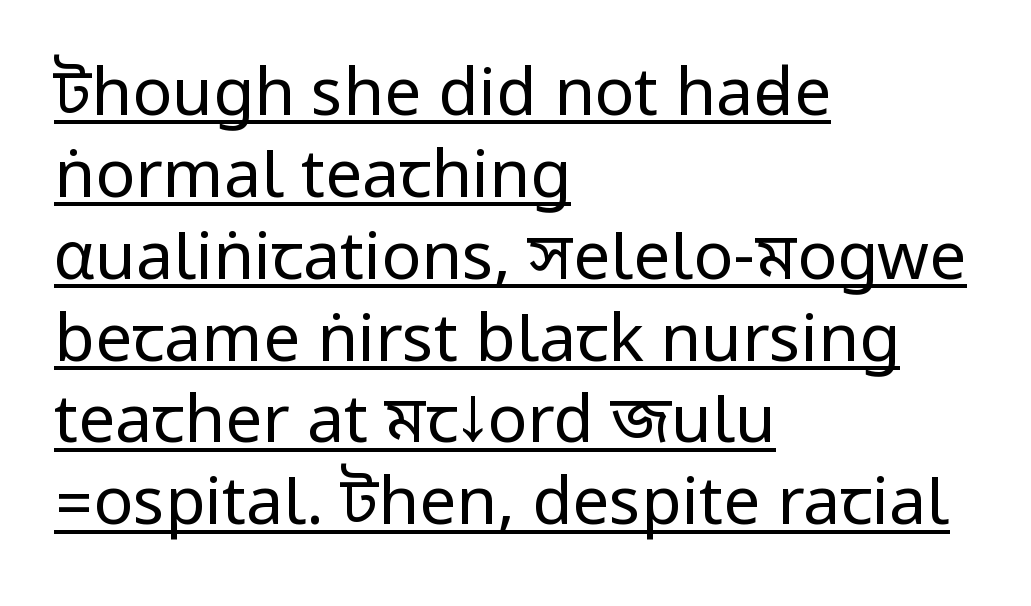
Compared with a centered layout, this one pins lines to the left instead. Observe the ordinary spacing: letters are neighbours, not strangers. A baseline rule has been typeset under these characters. Weight: regular or lighter.
